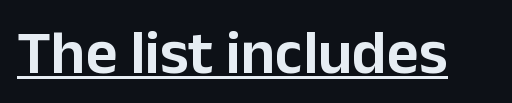
Think of a printed novel: that variable character pitch is what you see here. A continuous stroke trails under the words, as in a hyperlink. These lines are composed in type without serifs. The letters sit at their default tracking, neither squeezed nor spread.
